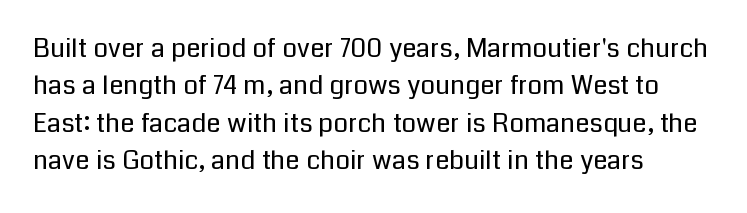
{"italic": "no", "bold": "no", "underline": "no", "align": "left", "line_spacing": "normal", "line_spacing_ratio": 1.44, "letter_spacing": "normal", "letter_spacing_em": 0.0, "glyph_px": 26}
